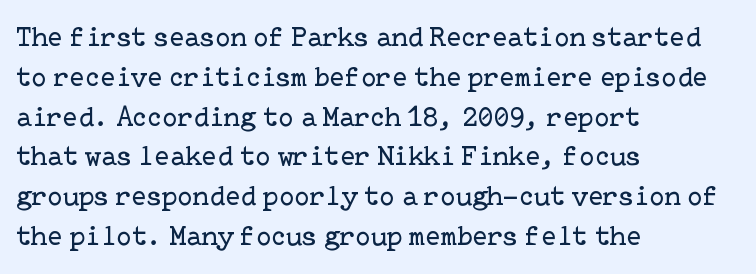
Q: Is the text bold? A: No.
Q: Is the text italic (slanted)? A: No, it is upright.
Q: Is the typeface a serif or a sans-serif typeface? A: Serif.
Q: Is the text underlined? A: No.
Q: How is the paragraph aligned? A: Left-aligned.
Q: Is the spacing between letters normal or unusually wide? A: Normal.
Q: Is the spacing between lines tight, normal or loose? A: Normal.
Q: Width (condensed, normal, or wide)? A: Normal.
Q: Stroke contrast? A: Low.
Q: x-height? A: Medium.
